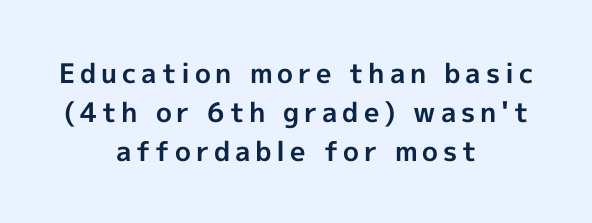
The image shows 27 px bold type, upright; set centered, normal line spacing (1.44x), not underlined.
